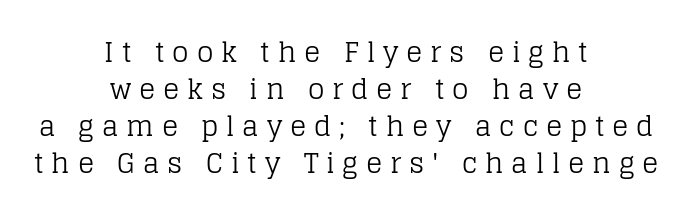
Students, note that the glyphs here are deliberately spaced far apart. In terms of posture, this sample is upright. Descenders are the only things crossing below the line. Line starts and ends both wander, symmetrically. The characters are drawn with everyday or finer stroke widths.
